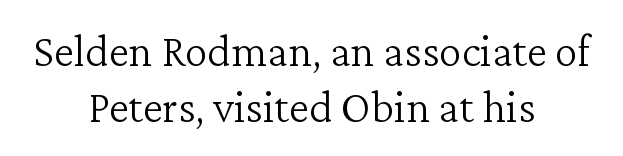
The image shows 46 px light serif type, upright; set centered, line spacing 1.21x, normal letter spacing, not underlined; low stroke contrast and a medium x-height.
